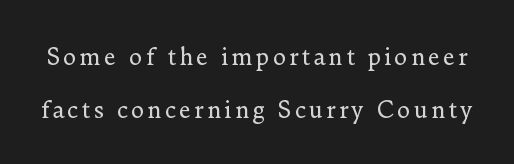
Q: Is the text bold? A: No.
Q: Is the text italic (slanted)? A: No, it is upright.
Q: Is the text underlined? A: No.
Q: Is the spacing between lines tight, normal or loose? A: Loose.
